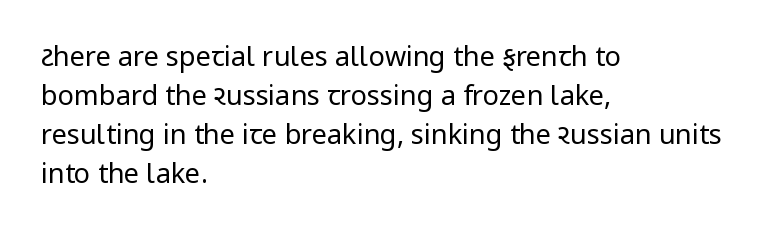
{"italic": "no", "bold": "no", "underline": "no", "align": "left", "line_spacing": "normal", "line_spacing_ratio": 1.44, "letter_spacing": "normal", "letter_spacing_em": 0.0, "glyph_px": 27}
